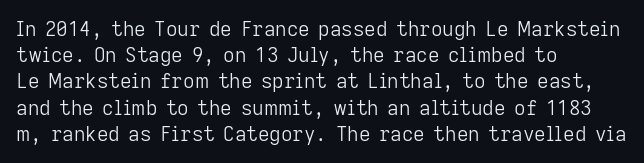
The image shows 20 px text type, upright; set left-aligned, normal line spacing (1.31x), normal letter spacing, not underlined.
